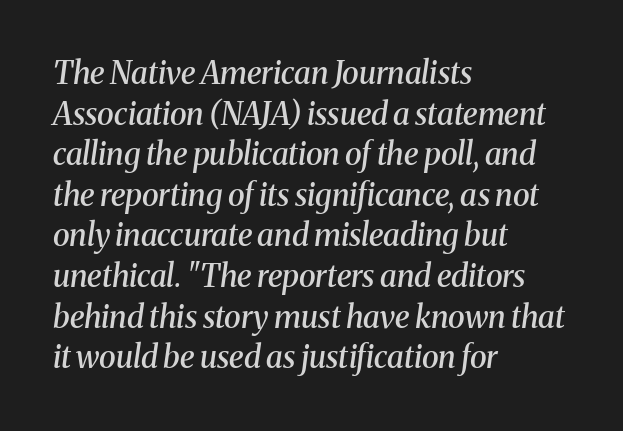
{"serif": "yes", "italic": "yes", "lean": "right", "slant_degrees": 8, "bold": "semi", "weight": "semibold", "width": "normal", "stroke_contrast": "medium", "x_height": "medium", "monospaced": "no", "underline": "no", "align": "left", "line_spacing": "normal", "line_spacing_ratio": 1.31, "letter_spacing": "normal", "letter_spacing_em": 0.0, "glyph_px": 31}
